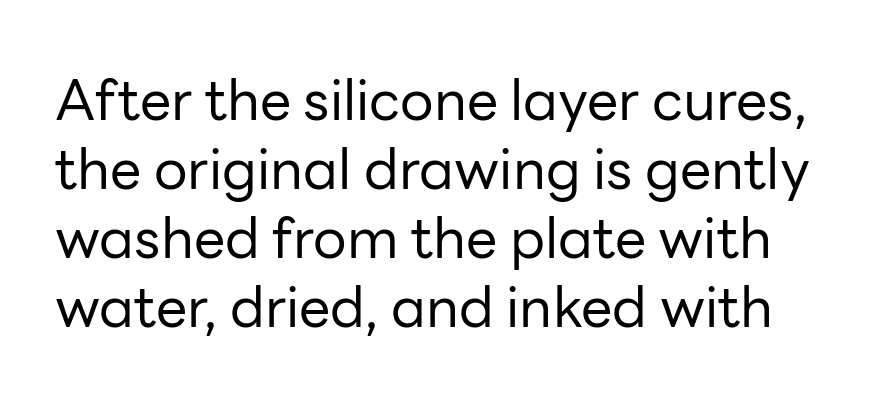
{"serif": "no", "italic": "no", "bold": "no", "weight": "regular", "width": "normal", "stroke_contrast": "low", "x_height": "medium", "monospaced": "no", "underline": "no", "line_spacing_ratio": 1.23, "letter_spacing": "normal", "letter_spacing_em": 0.0, "glyph_px": 56}
